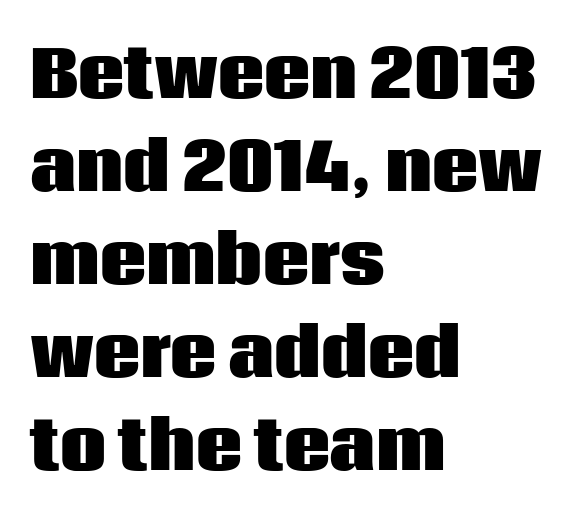
The image shows 65 px heavy sans-serif type, upright; set left-aligned, normal line spacing (1.43x), normal letter spacing, not underlined; low stroke contrast and a large x-height.
